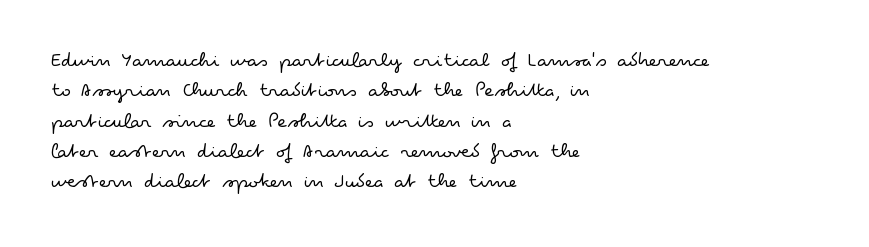
Q: Is the text bold? A: No.
Q: Is the text italic (slanted)? A: No, it is upright.
Q: Is the text underlined? A: No.
Q: How is the paragraph aligned? A: Left-aligned.
Q: Is the spacing between letters normal or unusually wide? A: Normal.
Q: Is the spacing between lines tight, normal or loose? A: Normal.
